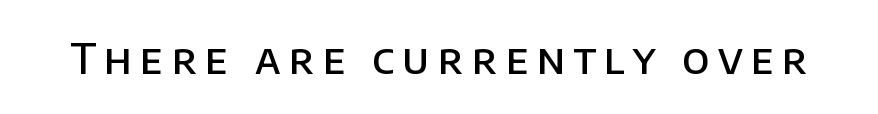
{"serif": "no", "italic": "no", "bold": "semi", "weight": "semibold", "width": "normal", "stroke_contrast": "low", "x_height": "large", "monospaced": "no", "underline": "no", "letter_spacing": "wide", "letter_spacing_em": 0.2, "glyph_px": 42}
